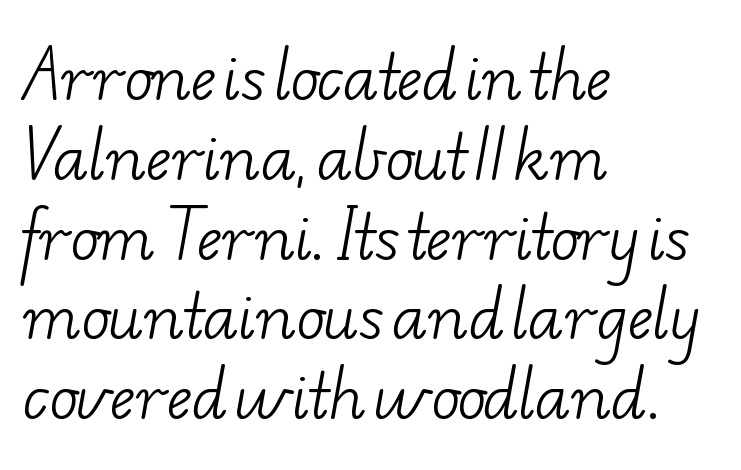
Q: Is the text bold? A: No.
Q: Is the typeface a serif or a sans-serif typeface? A: Serif.
Q: Is the text underlined? A: No.
Q: How is the paragraph aligned? A: Left-aligned.
Q: Is the spacing between letters normal or unusually wide? A: Normal.
Q: Is the spacing between lines tight, normal or loose? A: Normal.
Q: Width (condensed, normal, or wide)? A: Wide.
Q: Stroke contrast? A: Low.
Q: x-height? A: Small.
Q: Monospaced? A: No.
